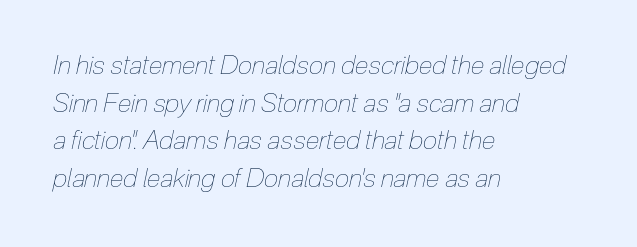
Q: Is the text bold? A: No.
Q: Is the text italic (slanted)? A: Yes, it leans right by about 12 degrees.
Q: Is the text underlined? A: No.
Q: How is the paragraph aligned? A: Left-aligned.
Q: Is the spacing between letters normal or unusually wide? A: Normal.
Q: Is the spacing between lines tight, normal or loose? A: Normal.
